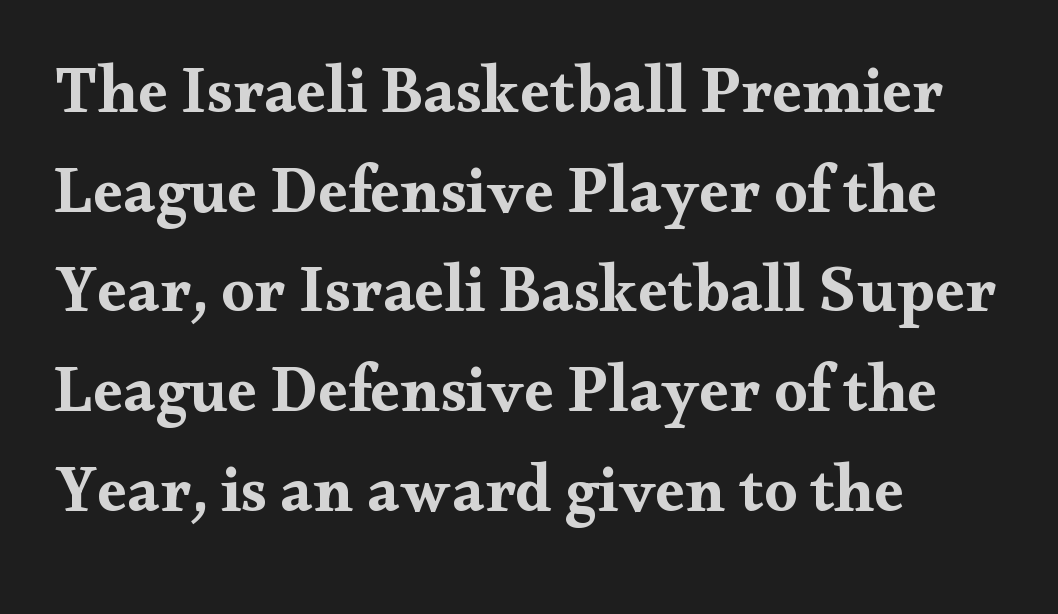
{"serif": "yes", "italic": "no", "bold": "yes", "weight": "bold", "width": "wide", "stroke_contrast": "medium", "x_height": "small", "monospaced": "no", "underline": "no", "align": "left", "line_spacing": "normal", "line_spacing_ratio": 1.51, "letter_spacing": "normal", "letter_spacing_em": 0.0, "glyph_px": 66}
